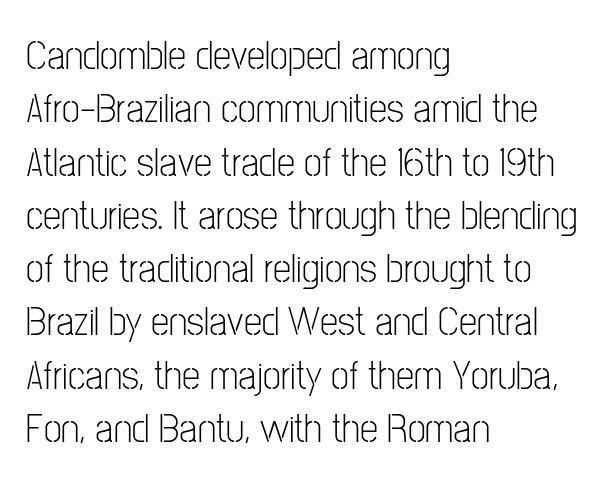
Think of a printed novel: that variable character pitch is what you see here. The face looks like a standard text weight, possibly lighter. The typography opts for an upright posture over an oblique one. The rendering keeps characters at their native spacing. Line starts are locked; line ends wander.
